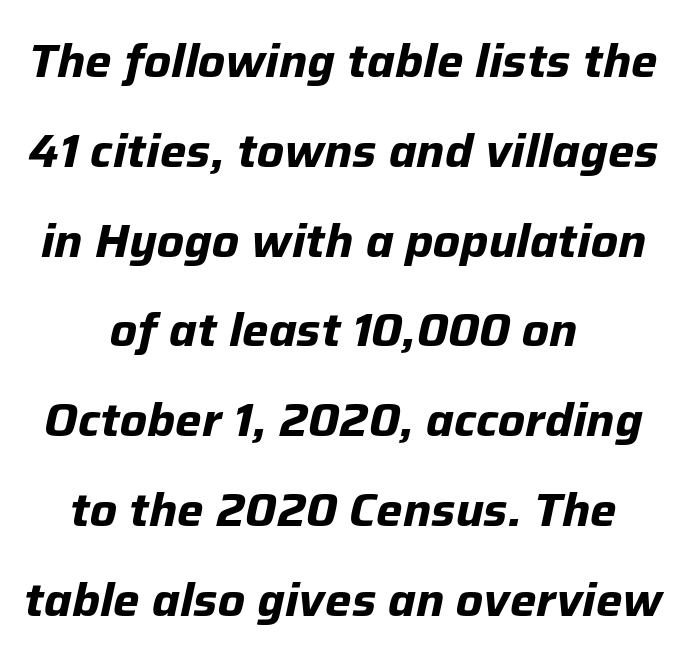
Q: Is the text bold? A: Yes.
Q: Is the text italic (slanted)? A: Yes, it leans right by about 12 degrees.
Q: Is the text underlined? A: No.
Q: How is the paragraph aligned? A: Centered.
Q: Is the spacing between letters normal or unusually wide? A: Normal.
Q: Is the spacing between lines tight, normal or loose? A: Loose.
Q: Width (condensed, normal, or wide)? A: Normal.
Q: Stroke contrast? A: Low.
Q: x-height? A: Medium.
Q: Monospaced? A: No.
